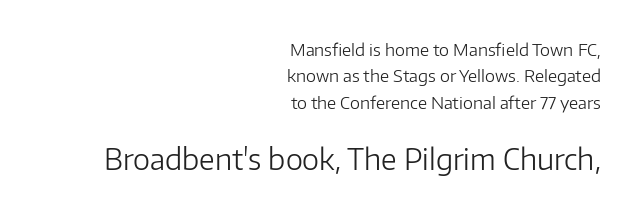
The image shows 29 px light sans-serif type, upright; set right-aligned, normal line spacing (1.55x), normal letter spacing, not underlined; the second (bottom) block is 1.71x larger; low stroke contrast and a medium x-height.
